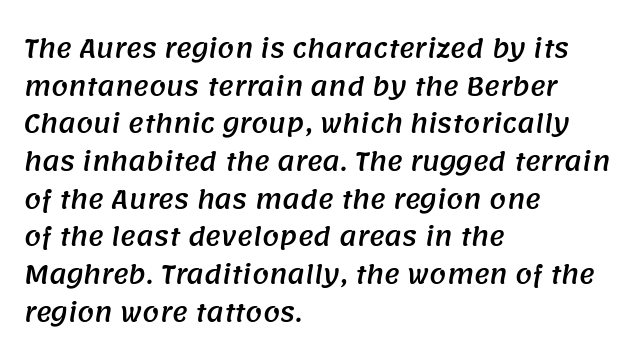
Q: Is the text underlined? A: No.
Q: How is the paragraph aligned? A: Left-aligned.
Q: Is the spacing between letters normal or unusually wide? A: Normal.
Q: Is the spacing between lines tight, normal or loose? A: Normal.
